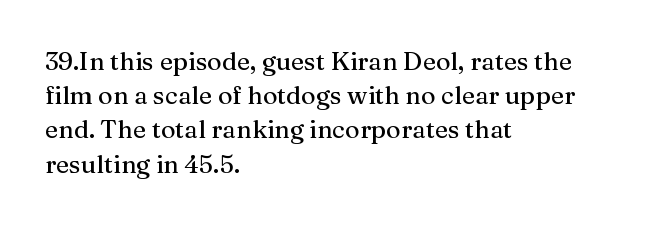
The lettering holds an erect, upright posture throughout. Nobody drew a line under any word here. This rendering uses left alignment, leaving the right contour irregular. Each new line begins a customary step beneath the previous one. Students, note that the glyphs here touch the page at normal intervals.
